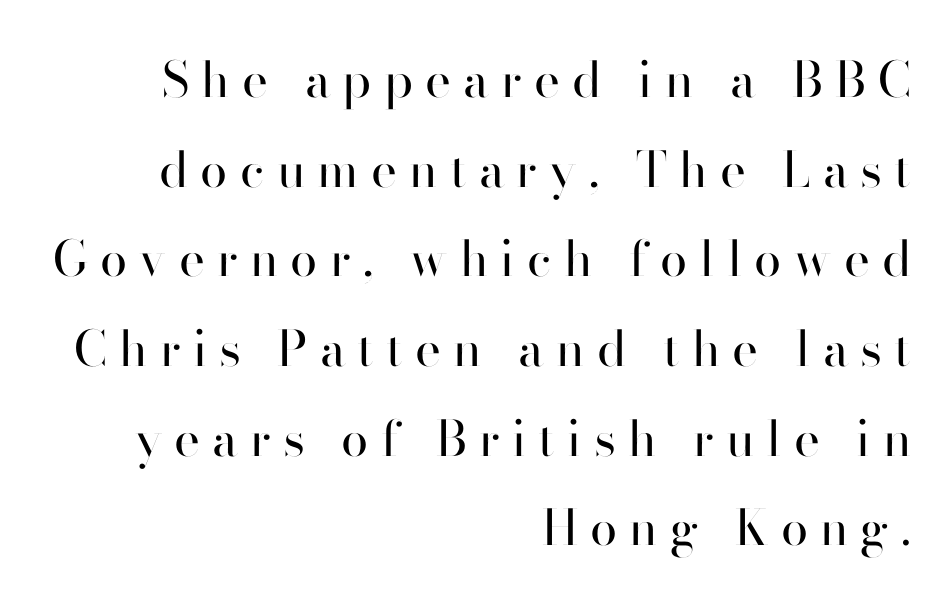
The image shows 49 px regular-weight sans-serif type, upright; set right-aligned, line spacing 1.83x, unusually wide letter spacing (+0.25 em), not underlined; high stroke contrast and a small x-height.
